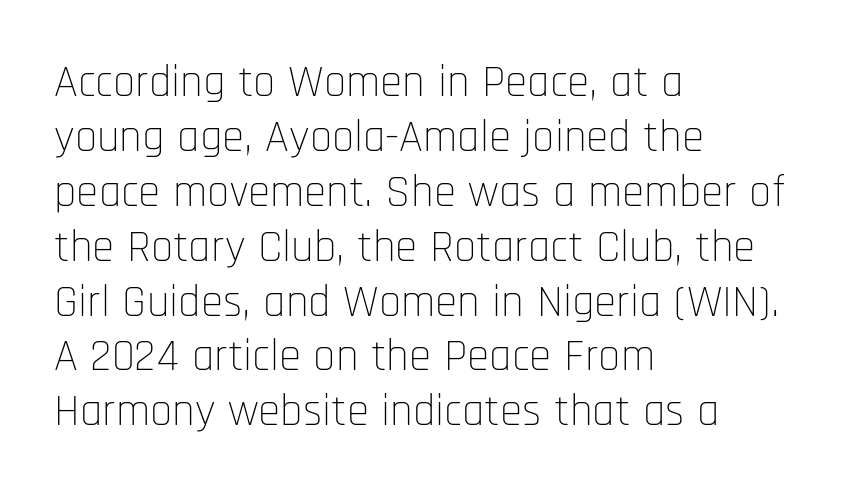
The font family rendered here belongs to the sans-serif group. You could not count columns in this text — the font is proportionally spaced. Tall strokes in this sample are plumb rather than angled. This reads as an unemphasized weight, regular at the heaviest. The passage shown has conventional tracking throughout.
